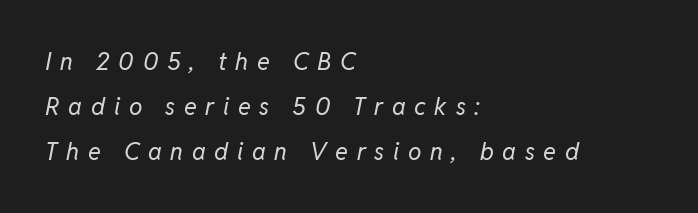
Left-aligned paragraph, ragged on the right. The tracking reads as deliberately expanded to a designer's eye. Unmarked baselines from the first word to the last. No extra ink here — the face is not bold. Is the type slanted? Yes — the strokes lean at a clear angle.
